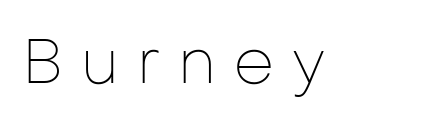
Q: Is the text bold? A: No.
Q: Is the text italic (slanted)? A: No, it is upright.
Q: Is the typeface a serif or a sans-serif typeface? A: Sans-serif.
Q: Is the text underlined? A: No.
Q: Is the spacing between letters normal or unusually wide? A: Unusually wide.
Q: Width (condensed, normal, or wide)? A: Normal.
Q: Stroke contrast? A: Low.
Q: x-height? A: Medium.
Q: Monospaced? A: No.
